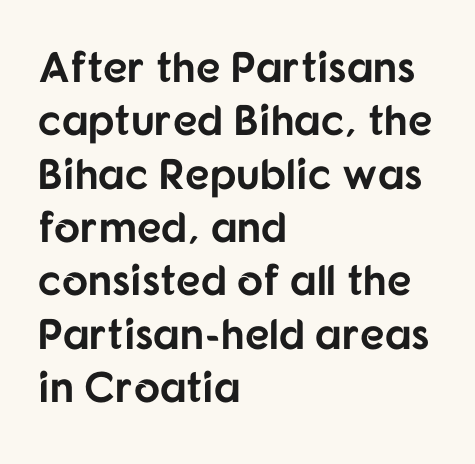
The characters display no serif detailing; their extremities are plain. No italicization has been applied; the sample stays upright. Heavy-handed strokes throughout: this text is bold. The face used here is proportionally spaced, like ordinary book or web type. Anything drawn beneath the words? Only blank space.
